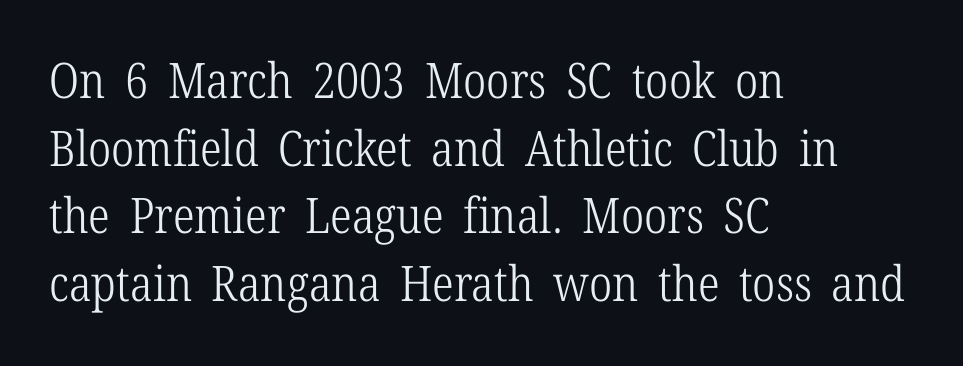
Q: Is the text bold? A: No.
Q: Is the text italic (slanted)? A: No, it is upright.
Q: Is the typeface a serif or a sans-serif typeface? A: Serif.
Q: Is the text underlined? A: No.
Q: How is the paragraph aligned? A: Left-aligned.
Q: Is the spacing between letters normal or unusually wide? A: Normal.
Q: Is the spacing between lines tight, normal or loose? A: Normal.
Q: Width (condensed, normal, or wide)? A: Condensed.
Q: Stroke contrast? A: Low.
Q: x-height? A: Medium.
Q: Monospaced? A: No.
